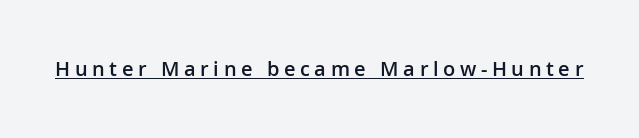
{"italic": "no", "bold": "semi", "underline": "yes", "letter_spacing": "wide", "letter_spacing_em": 0.23, "glyph_px": 20}
